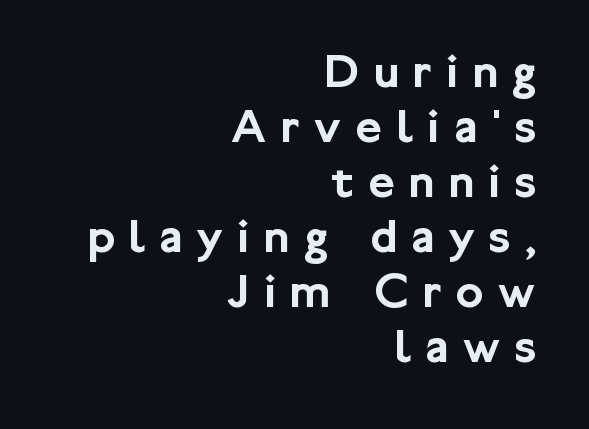
You can tell from the bare stems that sans-serif type was used. The line texture is sparse and dotted thanks to wide tracking. Casual observation: everything's shoved over to the right. Has an underline been added? It has not. Here the designer chose a conventional face with non-uniform glyph widths.
